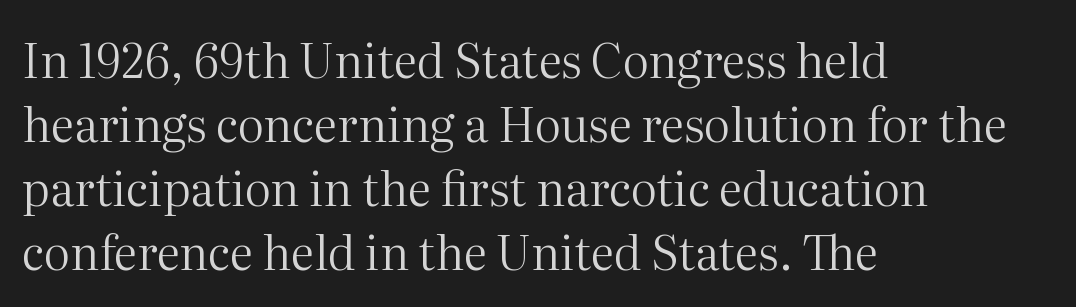
Q: Is the text bold? A: No.
Q: Is the text italic (slanted)? A: No, it is upright.
Q: Is the typeface a serif or a sans-serif typeface? A: Serif.
Q: Is the text underlined? A: No.
Q: How is the paragraph aligned? A: Left-aligned.
Q: Is the spacing between letters normal or unusually wide? A: Normal.
Q: Is the spacing between lines tight, normal or loose? A: Normal.
Q: Width (condensed, normal, or wide)? A: Normal.
Q: Stroke contrast? A: Medium.
Q: x-height? A: Medium.
Q: Monospaced? A: No.
